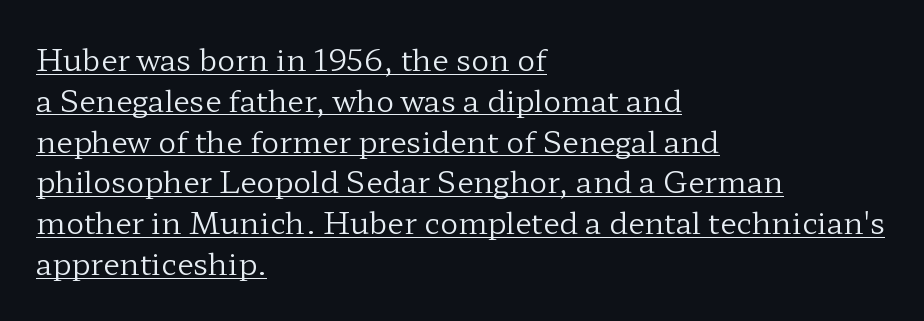
The image shows 30 px regular-weight, wide serif type, upright; set left-aligned, normal line spacing (1.36x), normal letter spacing, underlined; low stroke contrast and a medium x-height.
